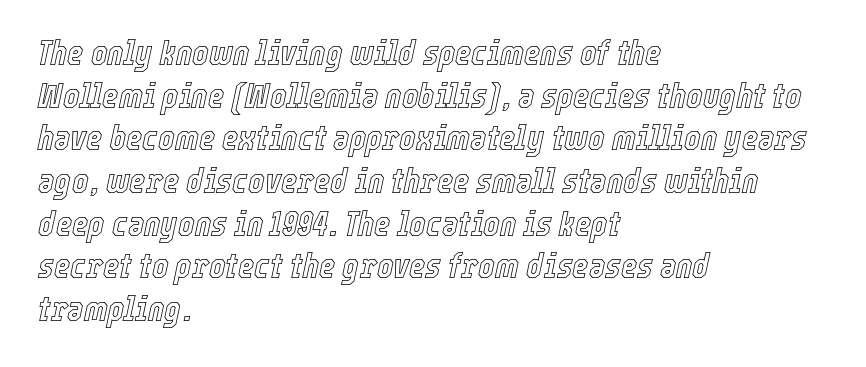
{"italic": "yes", "lean": "right", "slant_degrees": 12, "width": "condensed", "x_height": "medium", "monospaced": "no", "underline": "no", "align": "left", "line_spacing_ratio": 1.22, "letter_spacing": "normal", "letter_spacing_em": 0.0, "glyph_px": 35}
